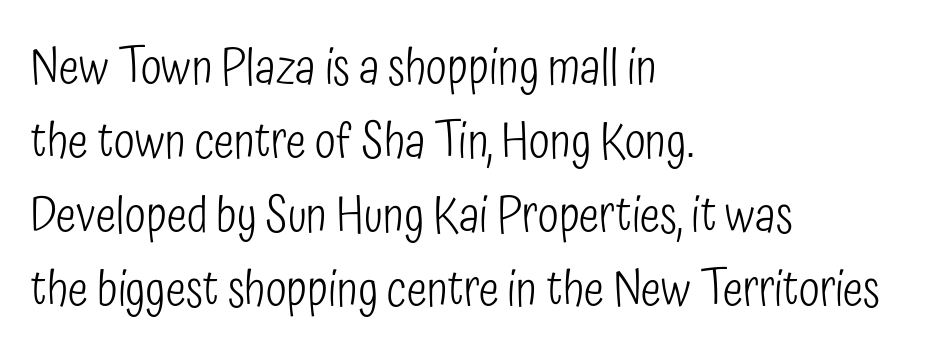
The image shows 48 px light, condensed sans-serif type, upright; set left-aligned, normal line spacing (1.54x), normal letter spacing, not underlined; low stroke contrast and a medium x-height.
